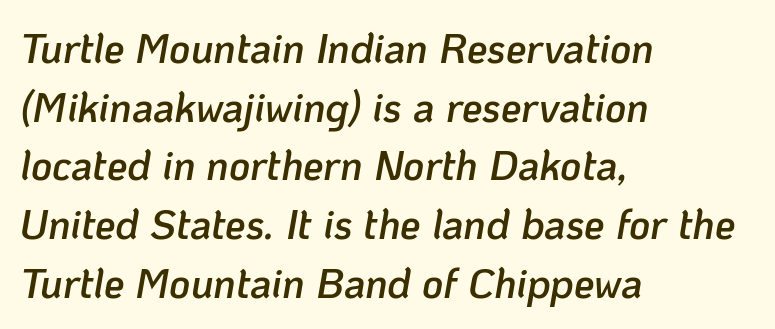
Q: Is the text bold? A: Semi-bold.
Q: Is the text italic (slanted)? A: Yes, it leans right by about 10 degrees.
Q: Is the text underlined? A: No.
Q: How is the paragraph aligned? A: Left-aligned.
Q: Is the spacing between letters normal or unusually wide? A: Normal.
Q: Is the spacing between lines tight, normal or loose? A: Normal.
Q: Width (condensed, normal, or wide)? A: Normal.
Q: Stroke contrast? A: Low.
Q: x-height? A: Medium.
Q: Monospaced? A: No.
